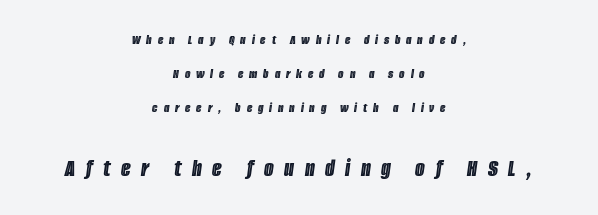
{"italic": "yes", "lean": "right", "slant_degrees": 8, "underline": "no", "align": "center", "line_spacing": "loose", "line_spacing_ratio": 2.42, "letter_spacing": "wide", "letter_spacing_em": 0.42, "larger_block": "second", "size_ratio": 1.79, "glyph_px": 25}
